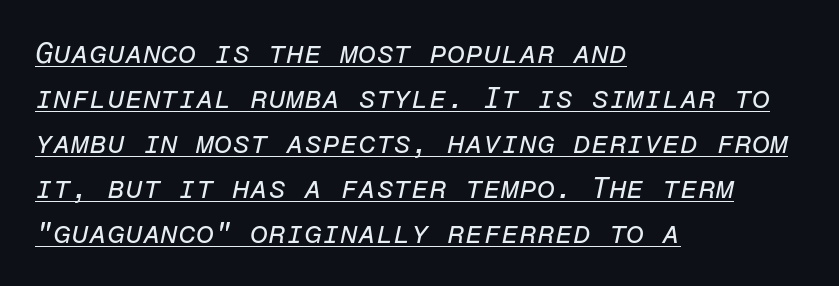
Q: Is the text bold? A: No.
Q: Is the text italic (slanted)? A: Yes, it leans right by about 12 degrees.
Q: Is the text underlined? A: Yes.
Q: How is the paragraph aligned? A: Left-aligned.
Q: Is the spacing between letters normal or unusually wide? A: Normal.
Q: Is the spacing between lines tight, normal or loose? A: Normal.
Q: Width (condensed, normal, or wide)? A: Normal.
Q: Stroke contrast? A: Low.
Q: x-height? A: Medium.
Q: Monospaced? A: Yes.
